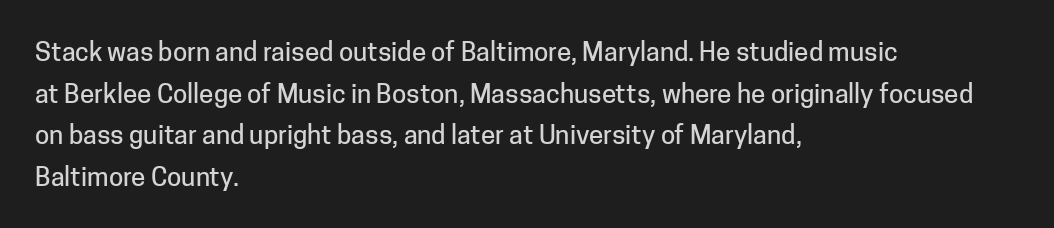
Q: Is the text italic (slanted)? A: No, it is upright.
Q: Is the text underlined? A: No.
Q: How is the paragraph aligned? A: Left-aligned.
Q: Is the spacing between letters normal or unusually wide? A: Normal.
Q: Is the spacing between lines tight, normal or loose? A: Normal.
